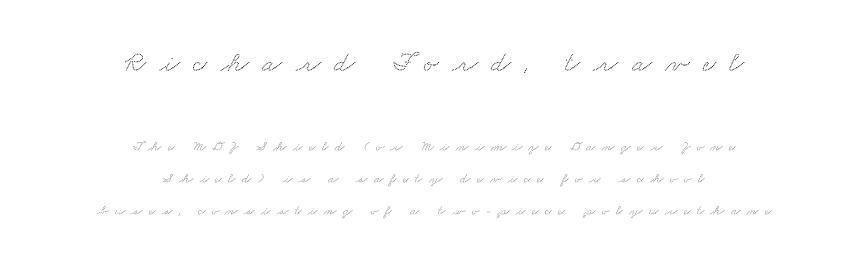
The image shows 29 px wide serif type; set centered, loose line spacing (2.28x), unusually wide letter spacing (+0.46 em), not underlined; the first (top) block is 2.07x larger; medium stroke contrast and a small x-height.
